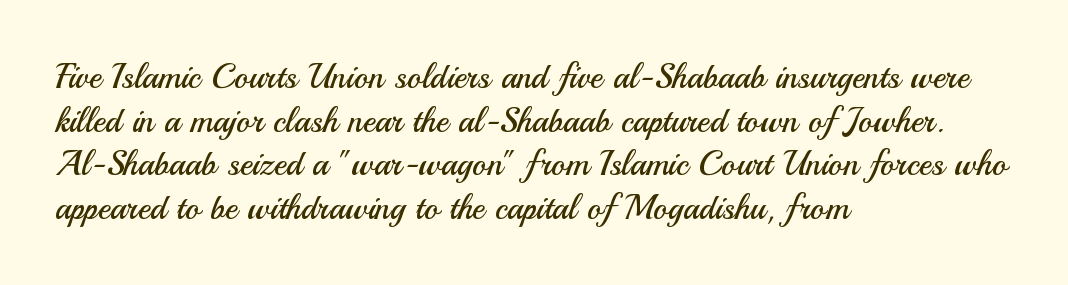
The image shows 34 px regular-weight sans-serif type; set left-aligned, normal line spacing (1.28x), normal letter spacing, not underlined; medium stroke contrast and a small x-height.
